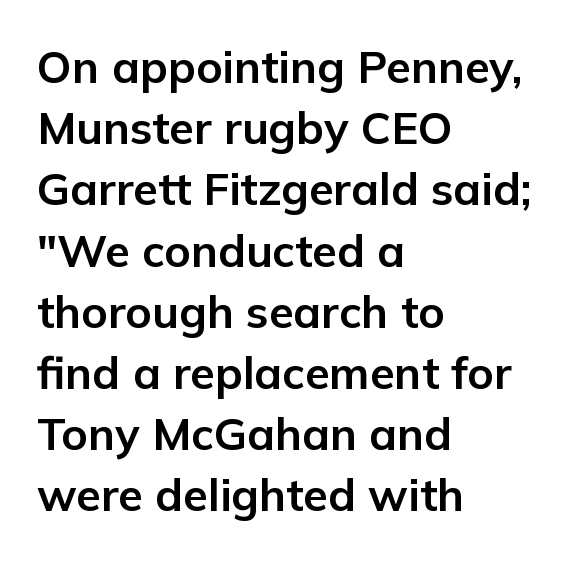
The image shows 45 px bold sans-serif type, upright; set left-aligned, normal line spacing (1.36x), normal letter spacing, not underlined; low stroke contrast and a medium x-height.
